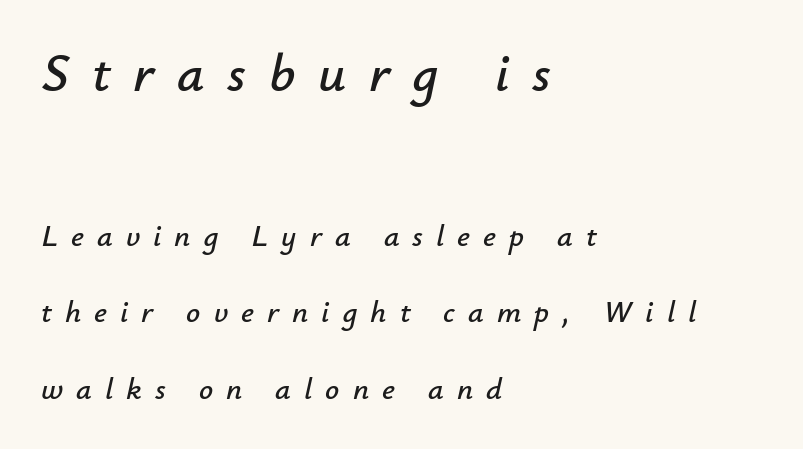
Q: Is the text italic (slanted)? A: Yes, it leans right by about 12 degrees.
Q: Is the text underlined? A: No.
Q: How is the paragraph aligned? A: Left-aligned.
Q: Is the spacing between letters normal or unusually wide? A: Unusually wide.
Q: Is the spacing between lines tight, normal or loose? A: Loose.
Q: Which block of text is set in a larger size, the first (top) or the second (bottom)? A: The first (top) one.
Q: Width (condensed, normal, or wide)? A: Normal.
Q: Stroke contrast? A: Low.
Q: x-height? A: Small.
Q: Monospaced? A: No.
